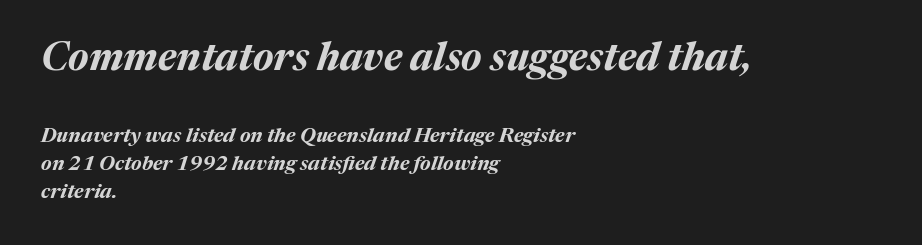
These lines were composed using italics. Standard letterfit; no display-style spreading of the glyphs. Each new line begins a customary step beneath the previous one. Check under the words: just untouched page.
